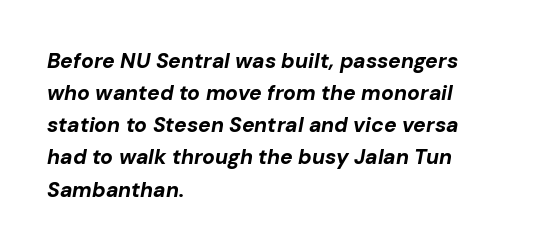
{"italic": "yes", "lean": "right", "slant_degrees": 10, "bold": "yes", "underline": "no", "align": "left", "line_spacing": "normal", "line_spacing_ratio": 1.53, "letter_spacing": "normal", "letter_spacing_em": 0.0, "glyph_px": 21}
